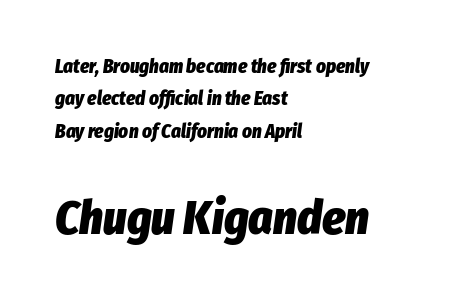
Q: Is the text bold? A: Yes.
Q: Is the text italic (slanted)? A: Yes, it leans right by about 8 degrees.
Q: Is the text underlined? A: No.
Q: How is the paragraph aligned? A: Left-aligned.
Q: Is the spacing between letters normal or unusually wide? A: Normal.
Q: Which block of text is set in a larger size, the first (top) or the second (bottom)? A: The second (bottom) one.
Q: Width (condensed, normal, or wide)? A: Condensed.
Q: Stroke contrast? A: Low.
Q: x-height? A: Medium.
Q: Monospaced? A: No.
